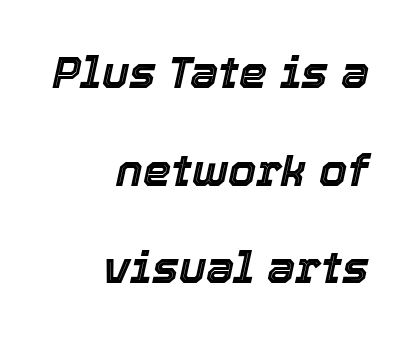
The image shows 45 px text type, italic (leaning right); set right-aligned, loose line spacing (2.17x), normal letter spacing, not underlined; a medium x-height.
